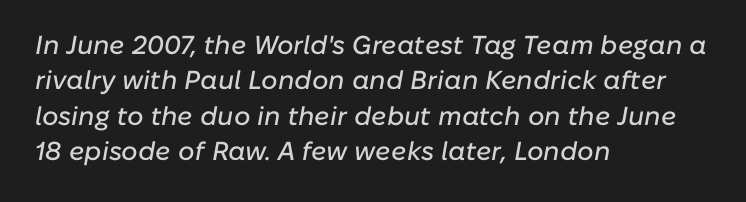
The rows are spaced the way most documents space them. The lines are quadded left. Nothing unusual about the tracking: characters are spaced as the font intends. The axis of the letterforms is tilted away from vertical.
